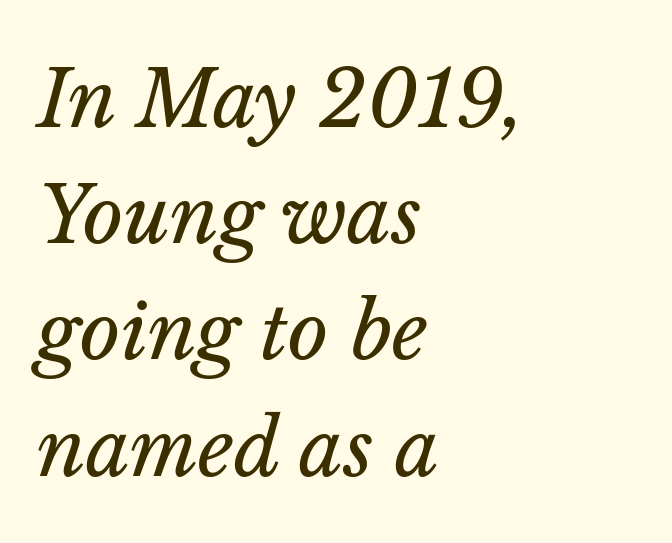
{"italic": "yes", "lean": "right", "slant_degrees": 14, "bold": "no", "weight": "regular", "width": "normal", "stroke_contrast": "low", "x_height": "medium", "monospaced": "no", "underline": "no", "align": "left", "line_spacing": "normal", "line_spacing_ratio": 1.49, "letter_spacing": "normal", "letter_spacing_em": 0.0, "glyph_px": 78}
